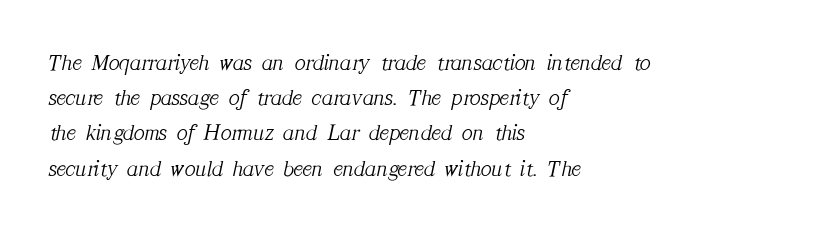
The image shows 23 px text type, italic (leaning right); set left-aligned, normal line spacing (1.53x), normal letter spacing, not underlined.
